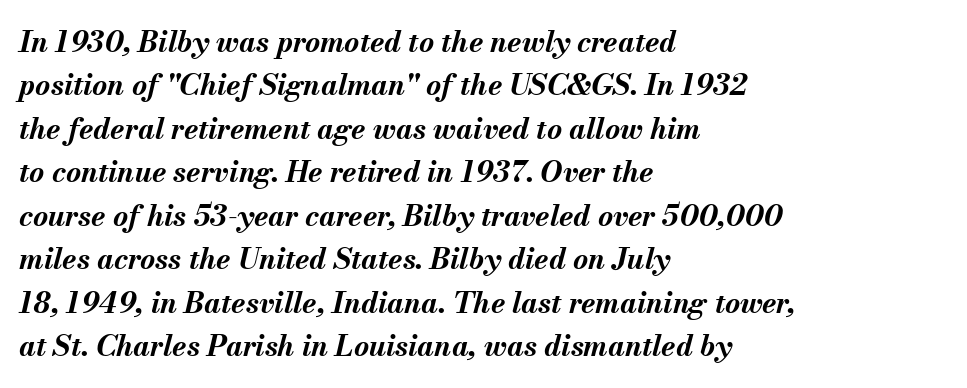
Is this a fixed-width face? No — the glyphs have proportional, varying widths. Students, this is bold: see how much ink each stroke carries. Descenders are the only things crossing below the line. In terms of posture, this sample is oblique.
